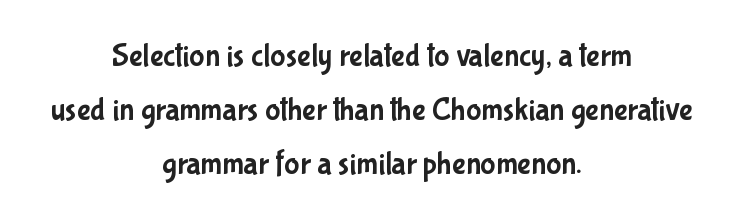
Q: Is the text italic (slanted)? A: No, it is upright.
Q: Is the typeface a serif or a sans-serif typeface? A: Sans-serif.
Q: Is the text underlined? A: No.
Q: How is the paragraph aligned? A: Centered.
Q: Is the spacing between letters normal or unusually wide? A: Normal.
Q: Is the spacing between lines tight, normal or loose? A: Normal.
Q: Width (condensed, normal, or wide)? A: Condensed.
Q: Stroke contrast? A: Low.
Q: x-height? A: Medium.
Q: Monospaced? A: No.
